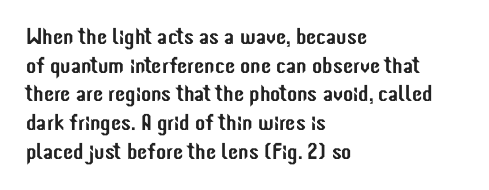
Quick note: not italic, upright. The letters sit at their default tracking, neither squeezed nor spread. The space between consecutive lines is moderate. This sample is left-justified, so line endings fall wherever the words run out. The string is rendered with underlining switched off.
